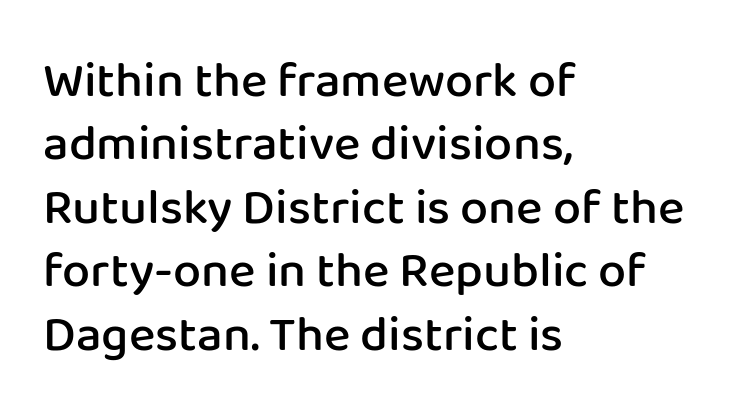
Q: Is the text bold? A: Semi-bold.
Q: Is the text italic (slanted)? A: No, it is upright.
Q: Is the typeface a serif or a sans-serif typeface? A: Sans-serif.
Q: Is the text underlined? A: No.
Q: How is the paragraph aligned? A: Left-aligned.
Q: Is the spacing between letters normal or unusually wide? A: Normal.
Q: Is the spacing between lines tight, normal or loose? A: Normal.
Q: Width (condensed, normal, or wide)? A: Normal.
Q: Stroke contrast? A: Low.
Q: x-height? A: Medium.
Q: Monospaced? A: No.
